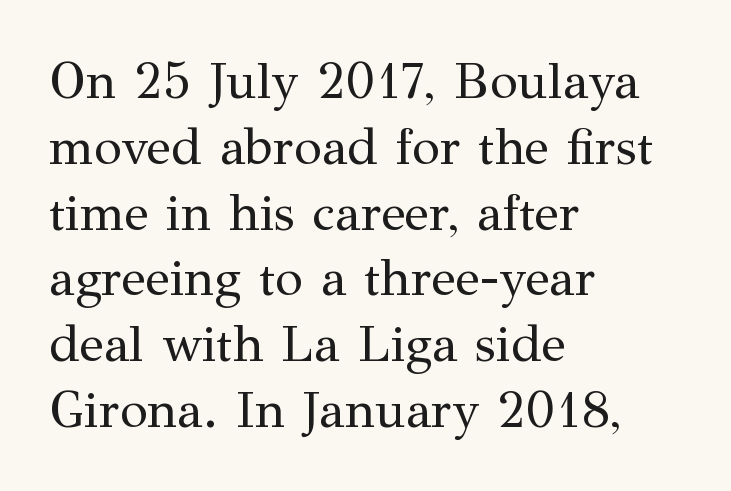
{"serif": "yes", "italic": "no", "bold": "no", "weight": "regular", "width": "normal", "stroke_contrast": "medium", "x_height": "medium", "monospaced": "no", "underline": "no", "align": "left", "line_spacing": "normal", "line_spacing_ratio": 1.29, "letter_spacing": "normal", "letter_spacing_em": 0.0, "glyph_px": 51}
